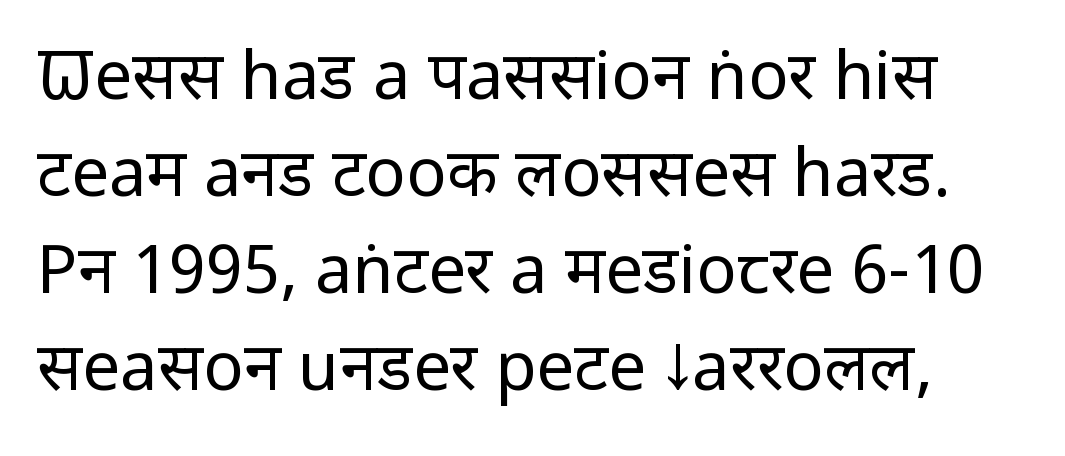
Q: Is the text bold? A: No.
Q: Is the text italic (slanted)? A: No, it is upright.
Q: Is the typeface a serif or a sans-serif typeface? A: Sans-serif.
Q: Is the text underlined? A: No.
Q: Is the spacing between letters normal or unusually wide? A: Normal.
Q: Is the spacing between lines tight, normal or loose? A: Normal.
Q: Width (condensed, normal, or wide)? A: Condensed.
Q: Stroke contrast? A: Low.
Q: x-height? A: Large.
Q: Monospaced? A: No.
